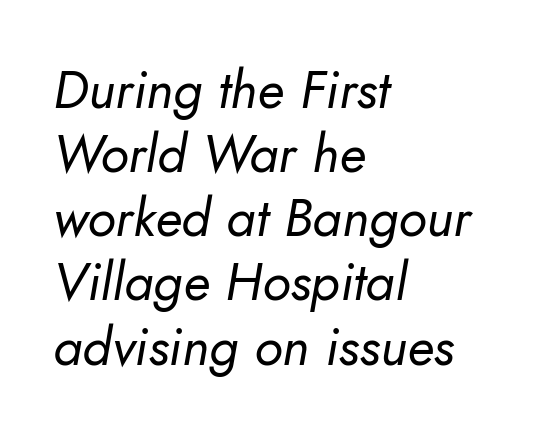
Q: Is the text bold? A: No.
Q: Is the text italic (slanted)? A: Yes, it leans right by about 10 degrees.
Q: Is the text underlined? A: No.
Q: How is the paragraph aligned? A: Left-aligned.
Q: Is the spacing between letters normal or unusually wide? A: Normal.
Q: Width (condensed, normal, or wide)? A: Normal.
Q: Stroke contrast? A: Low.
Q: x-height? A: Small.
Q: Monospaced? A: No.
